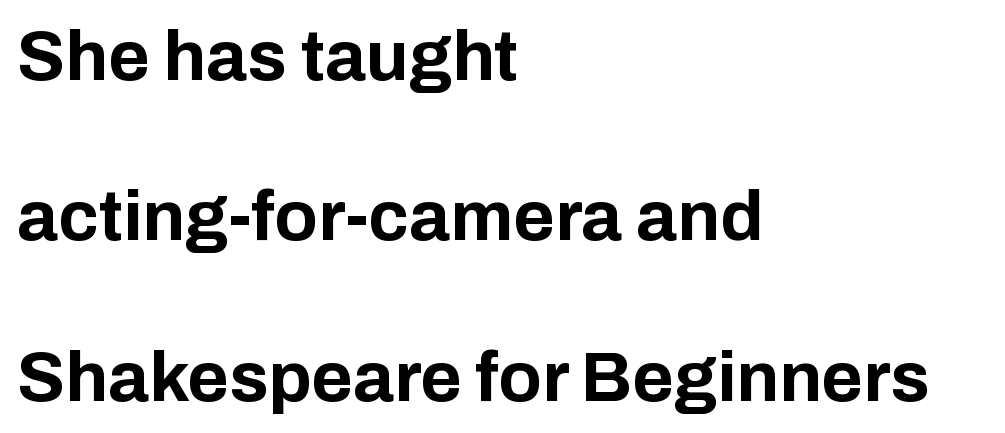
The image shows 71 px bold sans-serif type, upright; set left-aligned, loose line spacing (2.26x), normal letter spacing, not underlined; low stroke contrast and a medium x-height.
